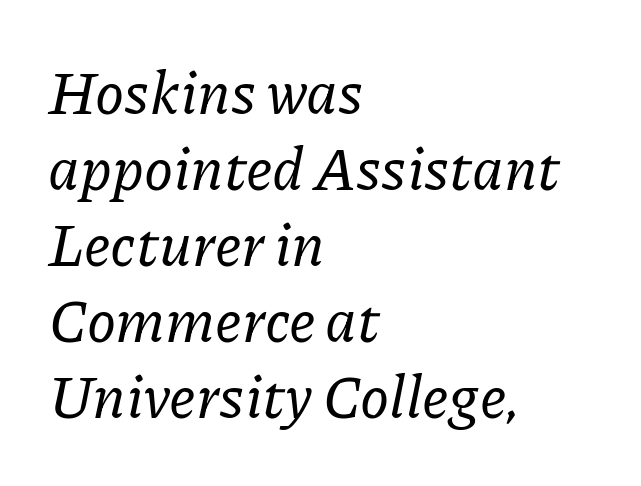
{"serif": "yes", "italic": "yes", "lean": "right", "slant_degrees": 11, "width": "normal", "stroke_contrast": "low", "x_height": "medium", "monospaced": "no", "underline": "no", "align": "left", "line_spacing": "normal", "line_spacing_ratio": 1.29, "letter_spacing": "normal", "letter_spacing_em": 0.0, "glyph_px": 59}
